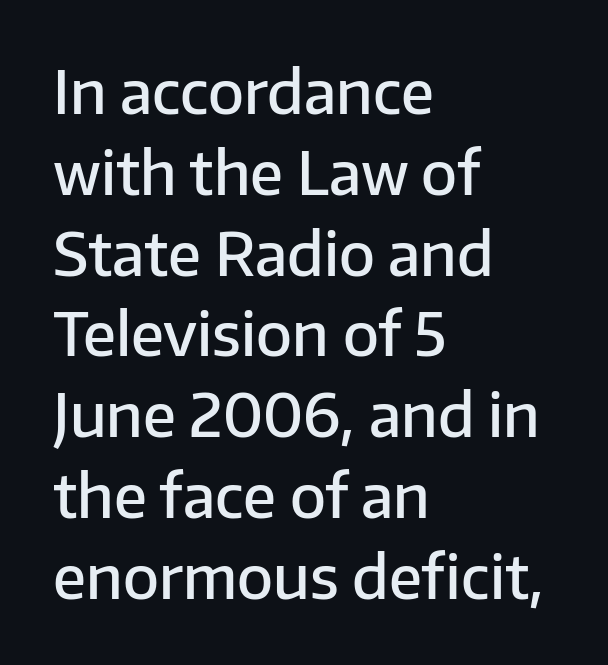
The image shows 59 px semibold sans-serif type, upright; set left-aligned, normal line spacing (1.37x), normal letter spacing, not underlined; low stroke contrast and a medium x-height.
